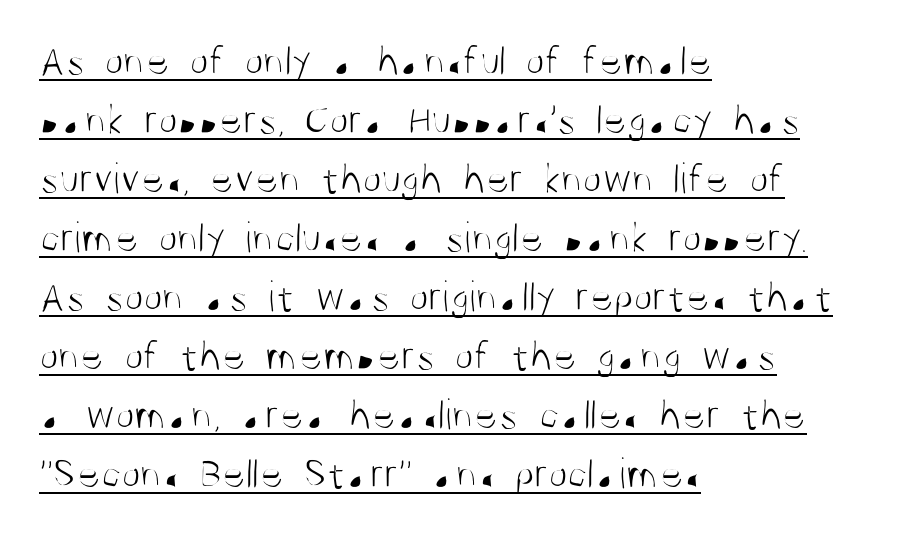
Q: Is the text bold? A: No.
Q: Is the text italic (slanted)? A: No, it is upright.
Q: Is the typeface a serif or a sans-serif typeface? A: Sans-serif.
Q: Is the text underlined? A: Yes.
Q: How is the paragraph aligned? A: Left-aligned.
Q: Is the spacing between letters normal or unusually wide? A: Normal.
Q: Is the spacing between lines tight, normal or loose? A: Normal.
Q: Width (condensed, normal, or wide)? A: Condensed.
Q: Stroke contrast? A: Medium.
Q: x-height? A: Large.
Q: Monospaced? A: No.
